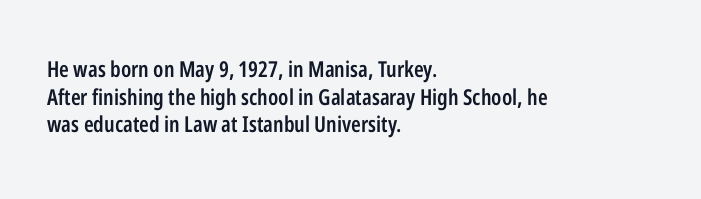
{"italic": "no", "bold": "semi", "underline": "no", "align": "left", "line_spacing": "normal", "line_spacing_ratio": 1.26, "letter_spacing": "normal", "letter_spacing_em": 0.0, "glyph_px": 22}
